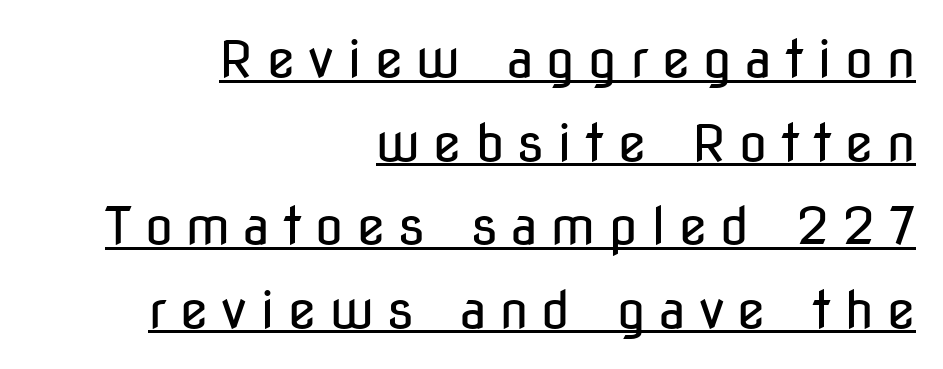
The cut favours lightness, reaching ordinary text weight at its darkest. Spacing between characters has been opened up far beyond the box default. Right-aligned paragraph, ragged on the left. Regular leading.
